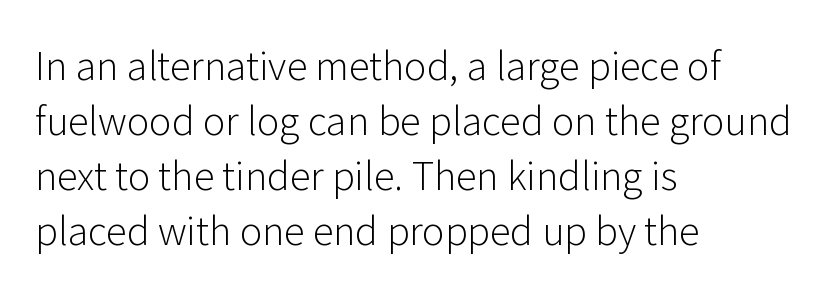
The image shows 38 px light sans-serif type, upright; set left-aligned, normal line spacing (1.45x), normal letter spacing, not underlined; low stroke contrast and a medium x-height.
